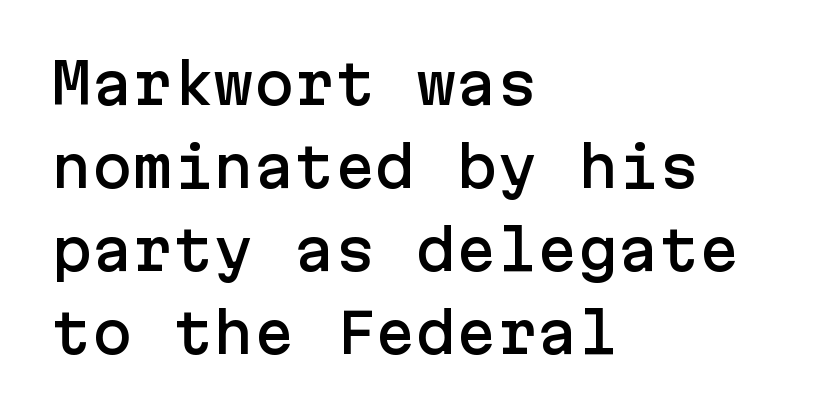
Q: Is the text italic (slanted)? A: No, it is upright.
Q: Is the typeface a serif or a sans-serif typeface? A: Sans-serif.
Q: Is the text underlined? A: No.
Q: How is the paragraph aligned? A: Left-aligned.
Q: Is the spacing between letters normal or unusually wide? A: Normal.
Q: Is the spacing between lines tight, normal or loose? A: Normal.
Q: Width (condensed, normal, or wide)? A: Normal.
Q: Stroke contrast? A: Low.
Q: x-height? A: Medium.
